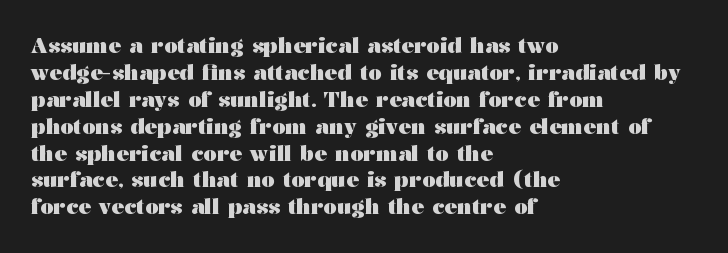
{"italic": "no", "bold": "yes", "underline": "no", "align": "left", "line_spacing": "normal", "line_spacing_ratio": 1.28, "letter_spacing": "normal", "letter_spacing_em": 0.0, "glyph_px": 21}
